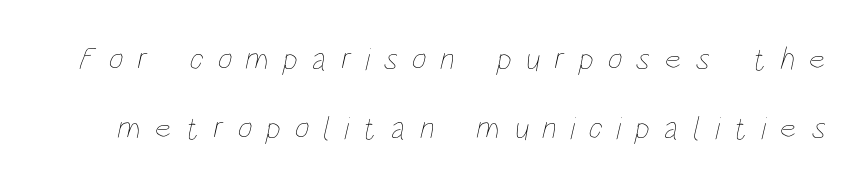
These lines are rendered in a variable-pitch font. A typesetter would call this heavily tracked-out type. The space between consecutive lines is lavish. The baseline area is clear. Weight class: somewhere from thin through regular.
